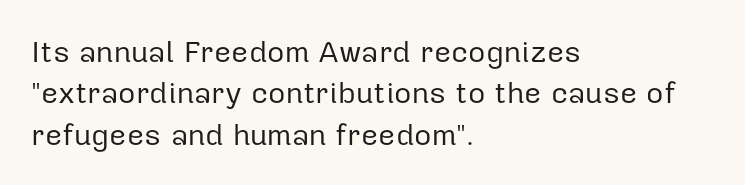
Notice how the stems are strictly vertical — no italics here. Type without underlining. Layout note: lines flush left. The face used here is rendered with its standard letterfit. The face used here is proportionally spaced, like ordinary book or web type.
